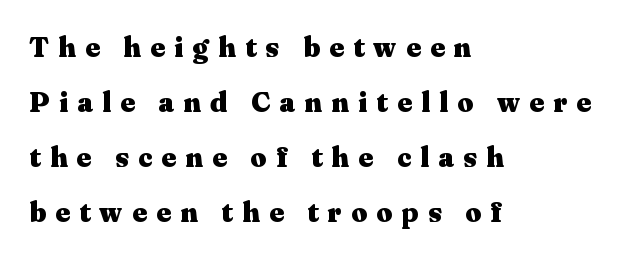
Q: Is the text bold? A: Yes.
Q: Is the text italic (slanted)? A: No, it is upright.
Q: Is the typeface a serif or a sans-serif typeface? A: Serif.
Q: Is the text underlined? A: No.
Q: How is the paragraph aligned? A: Left-aligned.
Q: Is the spacing between letters normal or unusually wide? A: Unusually wide.
Q: Is the spacing between lines tight, normal or loose? A: Loose.
Q: Width (condensed, normal, or wide)? A: Wide.
Q: Stroke contrast? A: Medium.
Q: x-height? A: Medium.
Q: Monospaced? A: No.
